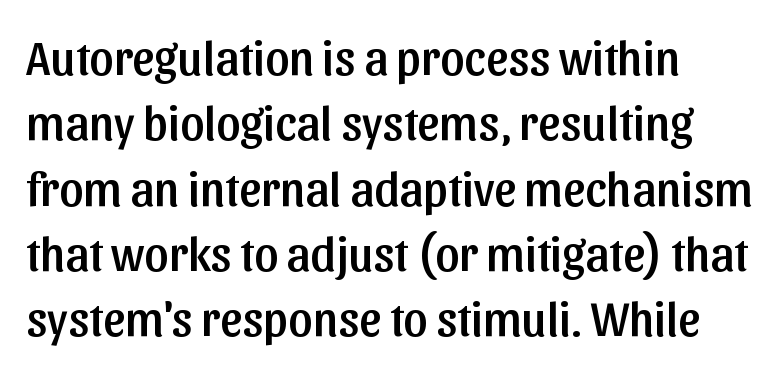
Default kerning and tracking; the words read as compact shapes. The rendering uses a moderate line-height, typical for paragraphs. The typesetter chose a ragged-right arrangement here. The axis of the letterforms is exactly vertical. Clear beneath every line of the passage.
